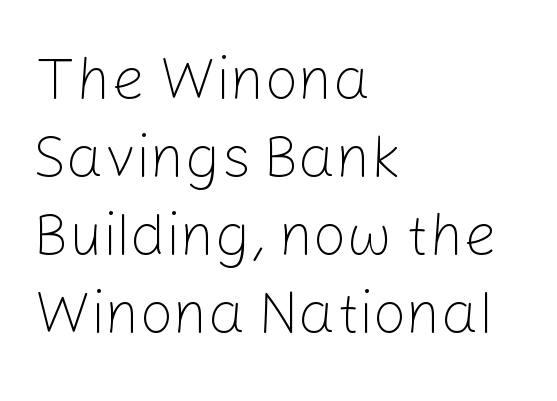
The image shows 59 px light sans-serif type, upright; set left-aligned, normal line spacing (1.32x), normal letter spacing, not underlined; low stroke contrast and a medium x-height.
